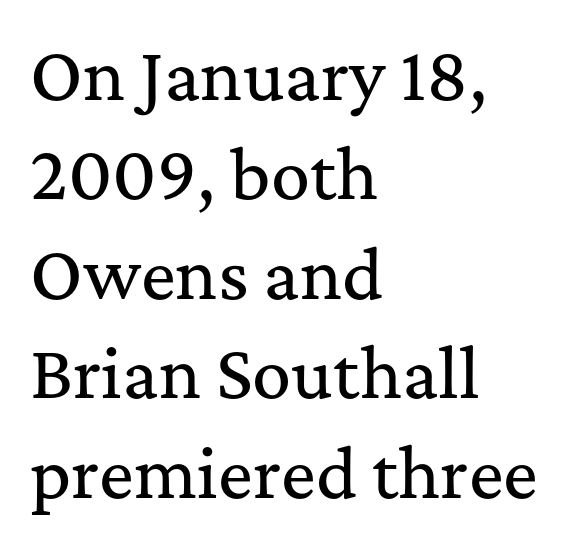
Q: Is the text italic (slanted)? A: No, it is upright.
Q: Is the typeface a serif or a sans-serif typeface? A: Serif.
Q: Is the text underlined? A: No.
Q: How is the paragraph aligned? A: Left-aligned.
Q: Is the spacing between letters normal or unusually wide? A: Normal.
Q: Is the spacing between lines tight, normal or loose? A: Normal.
Q: Width (condensed, normal, or wide)? A: Normal.
Q: Stroke contrast? A: Medium.
Q: x-height? A: Medium.
Q: Monospaced? A: No.
